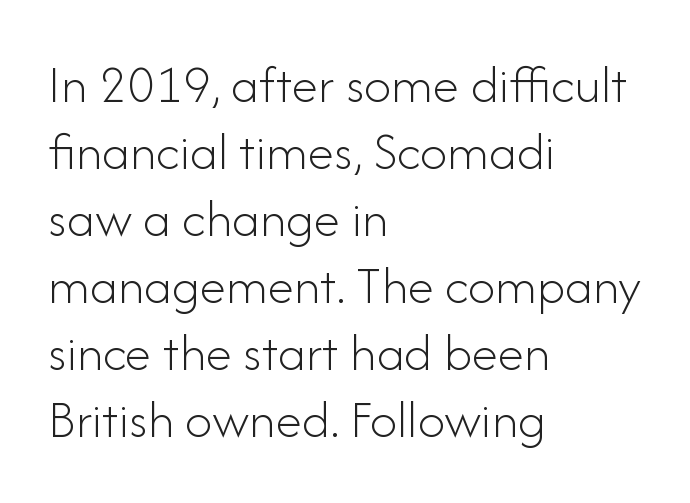
{"serif": "no", "italic": "no", "bold": "no", "weight": "light", "width": "normal", "stroke_contrast": "low", "x_height": "small", "monospaced": "no", "underline": "no", "align": "left", "line_spacing_ratio": 1.24, "letter_spacing": "normal", "letter_spacing_em": 0.0, "glyph_px": 54}
